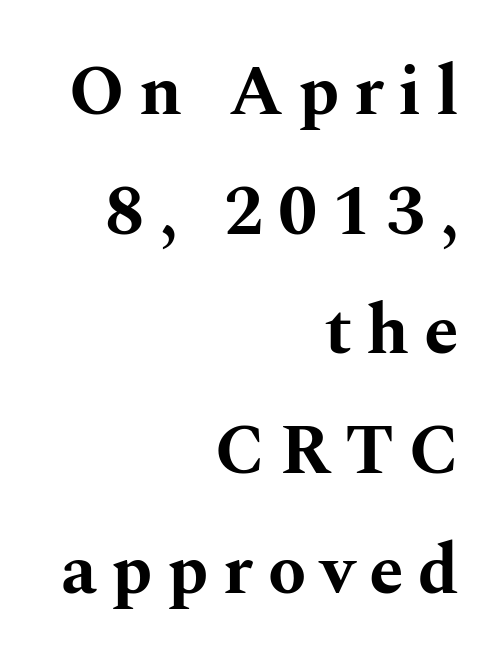
The image shows 70 px bold, wide serif type, upright; set right-aligned, line spacing 1.71x, unusually wide letter spacing (+0.21 em), not underlined; medium stroke contrast and a medium x-height.
